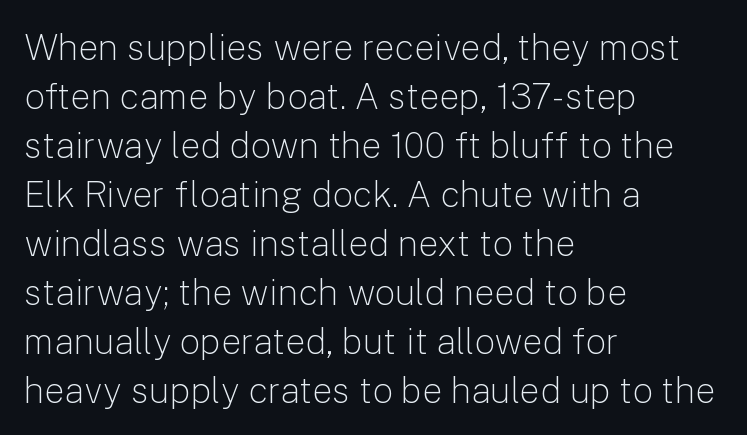
Q: Is the text bold? A: No.
Q: Is the text italic (slanted)? A: No, it is upright.
Q: Is the typeface a serif or a sans-serif typeface? A: Sans-serif.
Q: Is the text underlined? A: No.
Q: How is the paragraph aligned? A: Left-aligned.
Q: Is the spacing between letters normal or unusually wide? A: Normal.
Q: Is the spacing between lines tight, normal or loose? A: Normal.
Q: Width (condensed, normal, or wide)? A: Normal.
Q: Stroke contrast? A: Low.
Q: x-height? A: Medium.
Q: Monospaced? A: No.
